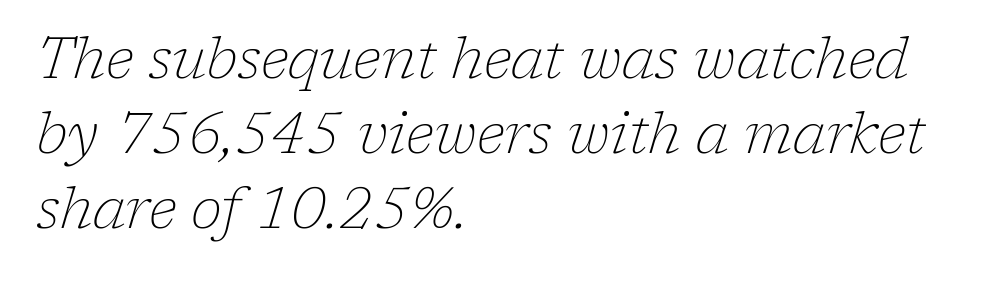
The face used here is proportionally spaced, like ordinary book or web type. The rendering keeps characters at their native spacing. Regarding serifs, this sample has them. Weight: regular or lighter. These lines stack with their left ends in a neat column.
